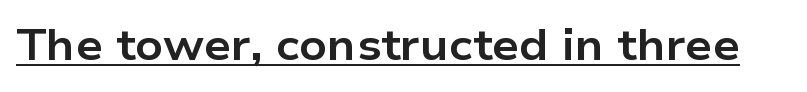
Q: Is the text bold? A: Yes.
Q: Is the text italic (slanted)? A: No, it is upright.
Q: Is the typeface a serif or a sans-serif typeface? A: Sans-serif.
Q: Is the text underlined? A: Yes.
Q: Is the spacing between letters normal or unusually wide? A: Normal.
Q: Width (condensed, normal, or wide)? A: Wide.
Q: Stroke contrast? A: Low.
Q: x-height? A: Medium.
Q: Monospaced? A: No.
